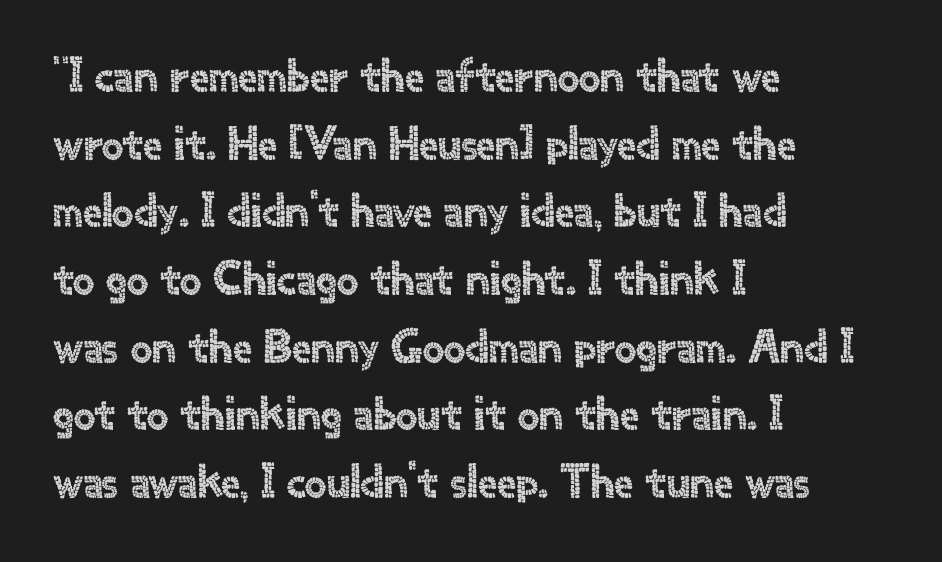
The setting favours the left margin, as ordinary paragraphs usually do. Unmarked baselines from the first word to the last. What stands out about the letter spacing? Nothing — it is the standard amount. The passage shown is typed in a proportional face where columns would drift.
